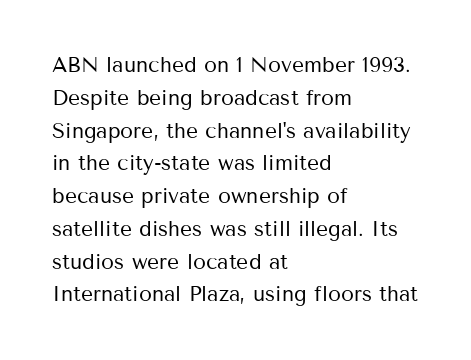
{"italic": "no", "bold": "no", "underline": "no", "align": "left", "line_spacing": "normal", "line_spacing_ratio": 1.56, "letter_spacing": "normal", "letter_spacing_em": 0.0, "glyph_px": 21}
